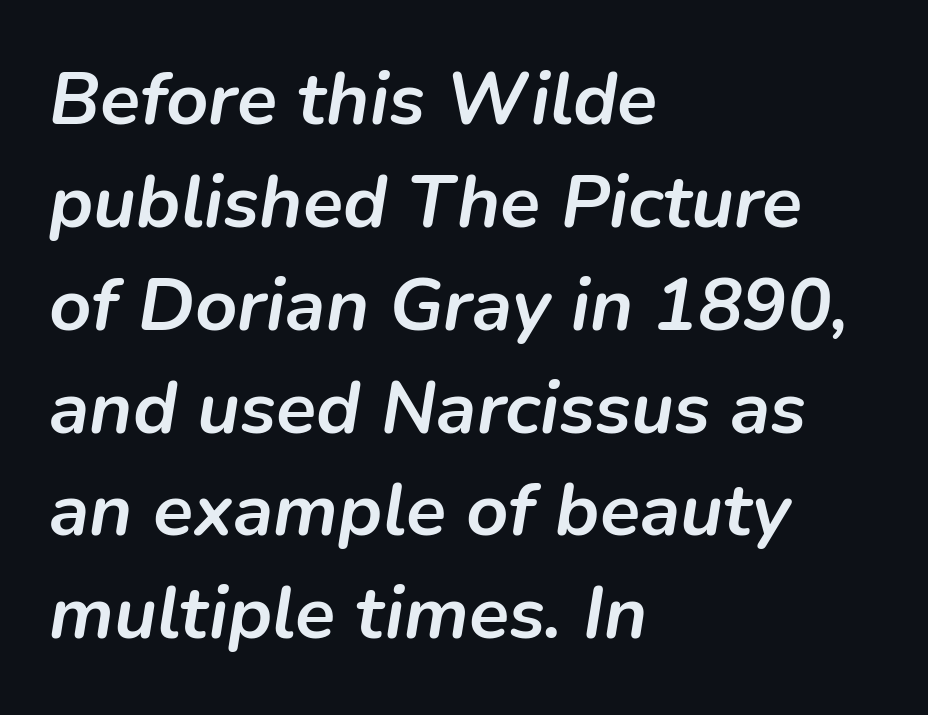
{"italic": "yes", "lean": "right", "slant_degrees": 9, "bold": "yes", "weight": "semibold", "width": "normal", "stroke_contrast": "low", "x_height": "medium", "monospaced": "no", "underline": "no", "align": "left", "line_spacing": "normal", "line_spacing_ratio": 1.39, "letter_spacing": "normal", "letter_spacing_em": 0.0, "glyph_px": 74}
